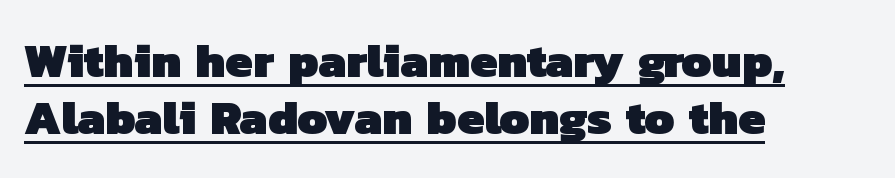
Set as a true bold cut, around the 700 mark. A continuous stroke trails under the words, as in a hyperlink. These lines are rendered in a variable-pitch font. This rendering employs a face without finishing strokes, i.e., a sans-serif. The type is set solid horizontally, with unmodified tracking.
